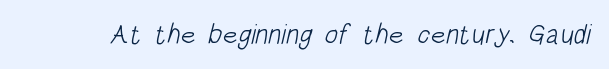
Q: Is the text bold? A: No.
Q: Is the typeface a serif or a sans-serif typeface? A: Sans-serif.
Q: Is the text underlined? A: No.
Q: Is the spacing between letters normal or unusually wide? A: Normal.
Q: Width (condensed, normal, or wide)? A: Condensed.
Q: Stroke contrast? A: Low.
Q: x-height? A: Large.
Q: Monospaced? A: No.
